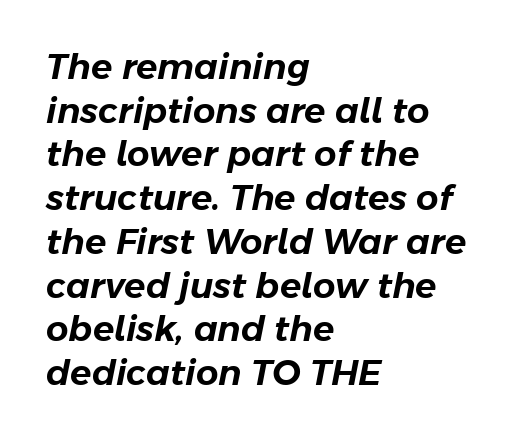
The image shows 35 px text type, italic (leaning right); set left-aligned, normal line spacing (1.25x), normal letter spacing, not underlined; low stroke contrast and a medium x-height.
